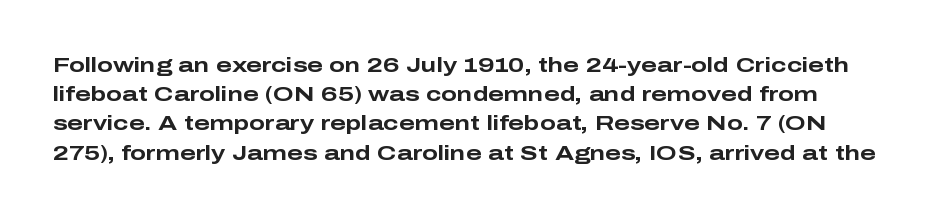
{"italic": "no", "bold": "yes", "underline": "no", "line_spacing": "normal", "line_spacing_ratio": 1.39, "letter_spacing": "normal", "letter_spacing_em": 0.0, "glyph_px": 21}
